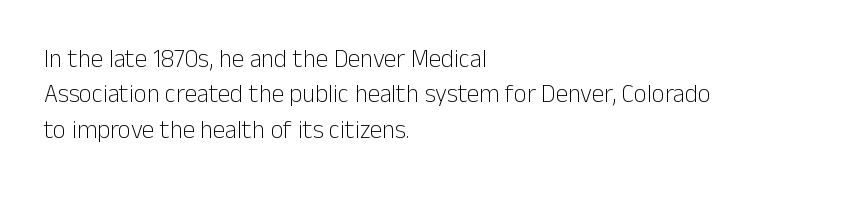
{"italic": "no", "bold": "no", "underline": "no", "align": "left", "line_spacing": "normal", "line_spacing_ratio": 1.42, "letter_spacing": "normal", "letter_spacing_em": 0.0, "glyph_px": 25}
